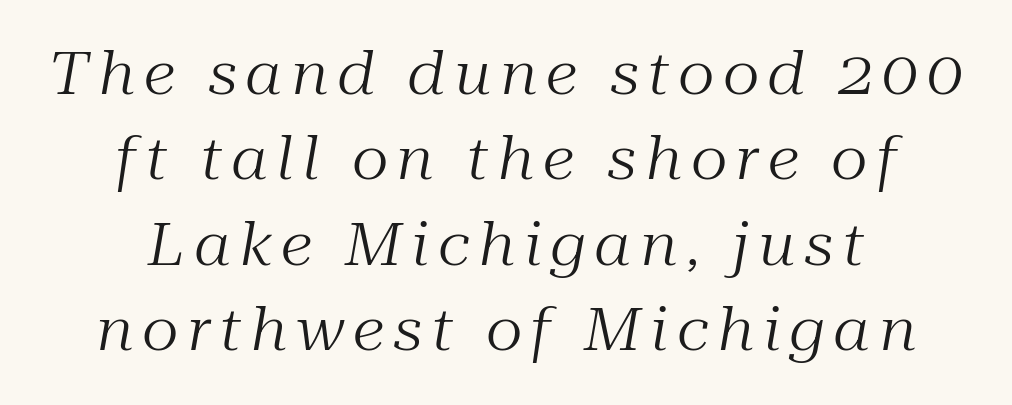
{"serif": "yes", "italic": "yes", "lean": "right", "slant_degrees": 10, "bold": "no", "weight": "regular", "width": "normal", "stroke_contrast": "medium", "x_height": "medium", "monospaced": "no", "underline": "no", "align": "center", "line_spacing": "normal", "line_spacing_ratio": 1.47, "glyph_px": 58}
